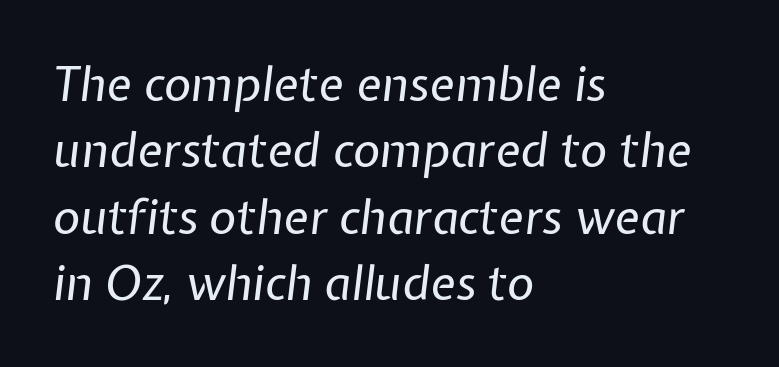
The image shows 47 px regular-weight type, italic (leaning right); set left-aligned, normal line spacing (1.41x), normal letter spacing, not underlined; low stroke contrast and a medium x-height.
